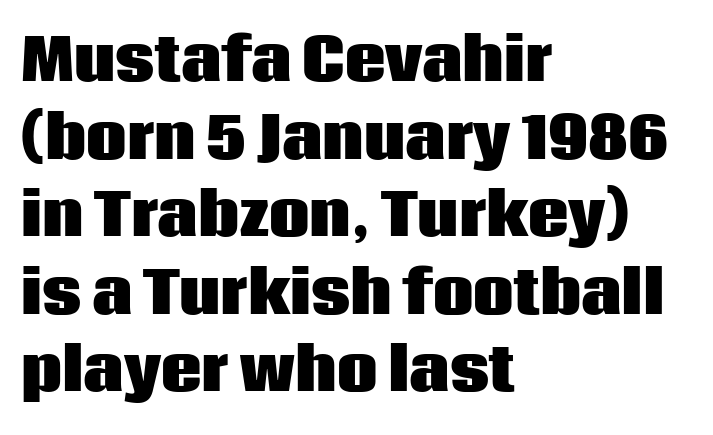
Is there much room between lines? A standard amount, neither cramped nor airy. Descenders are the only things crossing below the line. These lines were composed using upright roman letters. The passage shown is emphatically bold. Layout note: lines flush left. Standard letterfit; no display-style spreading of the glyphs.
